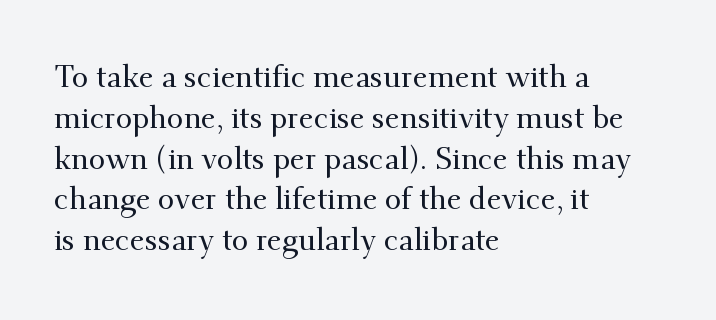
{"serif": "yes", "italic": "no", "width": "normal", "stroke_contrast": "medium", "x_height": "small", "monospaced": "no", "underline": "no", "align": "left", "line_spacing": "normal", "line_spacing_ratio": 1.36, "letter_spacing": "normal", "letter_spacing_em": 0.0, "glyph_px": 30}
